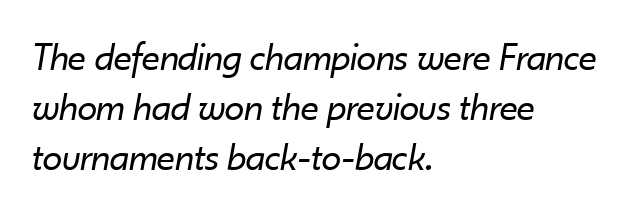
The lettering tilts uniformly, giving the passage an italic look. The cut favours lightness, reaching ordinary text weight at its darkest. Varying glyph widths throughout — classic text-font behaviour. This block has exactly the height ordinary leading produces. Default kerning and tracking; the words read as compact shapes.
